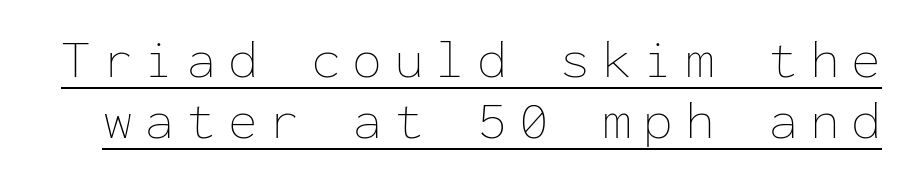
Leading: reduced. Think of a typewriter: that constant character pitch is what you see here. Designer's note — italics off, roman on. Here the glyphs are tracked loosely, breaking word shapes into spaced letters.
